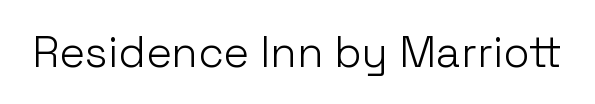
{"serif": "no", "italic": "no", "bold": "no", "weight": "light", "width": "normal", "stroke_contrast": "low", "x_height": "medium", "monospaced": "no", "underline": "no", "letter_spacing": "normal", "letter_spacing_em": 0.0, "glyph_px": 43}
